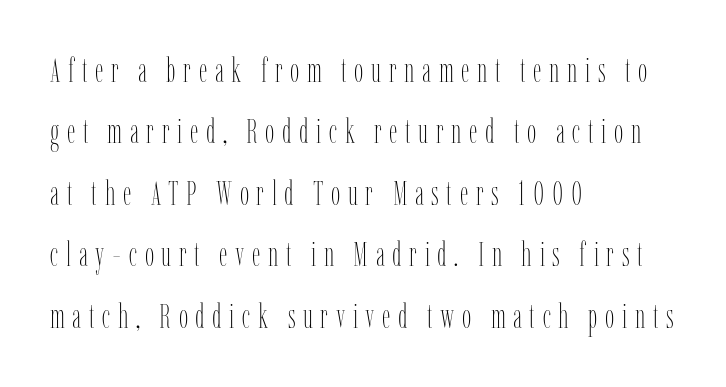
The image shows 33 px thin, condensed type, upright; set left-aligned, line spacing 1.86x, unusually wide letter spacing (+0.23 em), not underlined; low stroke contrast and a medium x-height.
